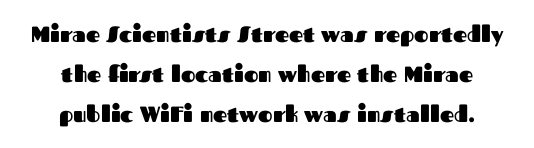
Q: Is the text bold? A: Yes.
Q: Is the text italic (slanted)? A: No, it is upright.
Q: Is the text underlined? A: No.
Q: How is the paragraph aligned? A: Centered.
Q: Is the spacing between letters normal or unusually wide? A: Normal.
